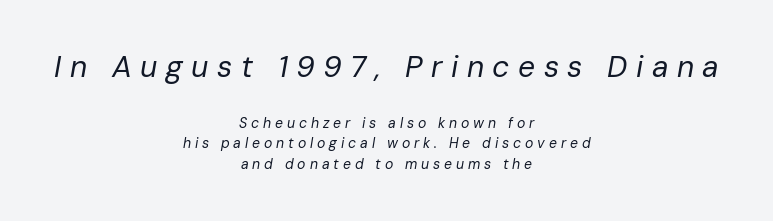
Posture: slanted. Display-style spreading of the glyphs; the letterfit is very open. The designer gave the opening block more size than the closing block. Is this a fixed-width face? No — the glyphs have proportional, varying widths. Clear beneath every line of the passage.
